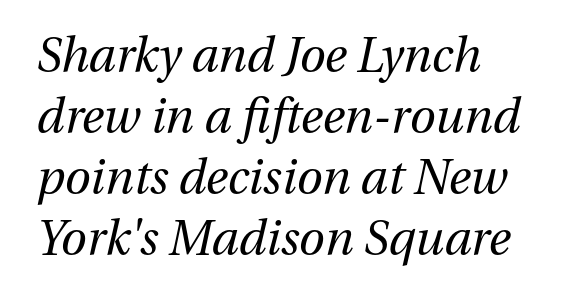
Q: Is the text bold? A: No.
Q: Is the text italic (slanted)? A: Yes, it leans right by about 13 degrees.
Q: Is the text underlined? A: No.
Q: How is the paragraph aligned? A: Left-aligned.
Q: Is the spacing between letters normal or unusually wide? A: Normal.
Q: Is the spacing between lines tight, normal or loose? A: Normal.
Q: Width (condensed, normal, or wide)? A: Normal.
Q: Stroke contrast? A: Medium.
Q: x-height? A: Medium.
Q: Monospaced? A: No.
